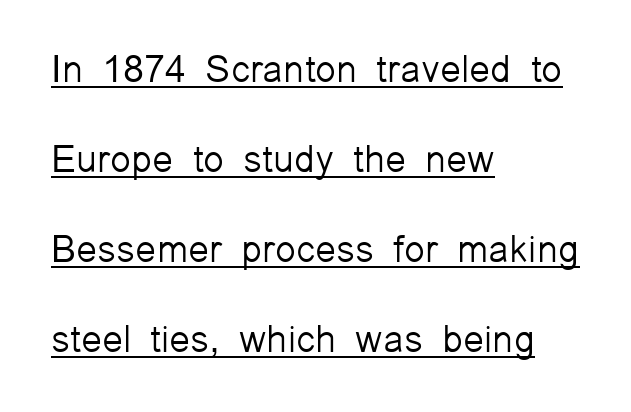
The image shows 38 px light sans-serif type, upright; set left-aligned, loose line spacing (2.37x), normal letter spacing, underlined; low stroke contrast and a medium x-height.
